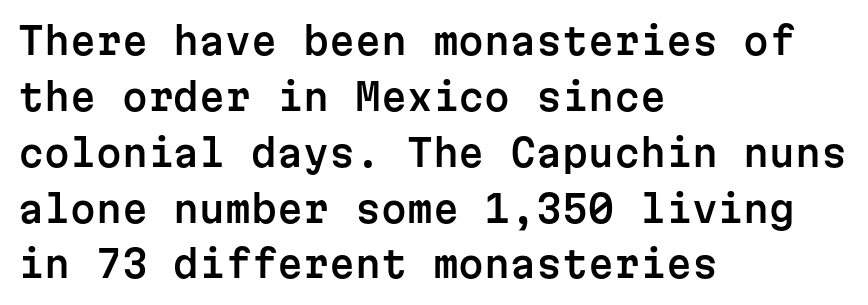
{"serif": "no", "italic": "no", "width": "normal", "stroke_contrast": "low", "x_height": "medium", "monospaced": "yes", "underline": "no", "align": "left", "line_spacing": "normal", "line_spacing_ratio": 1.51, "letter_spacing": "normal", "letter_spacing_em": 0.0, "glyph_px": 37}
